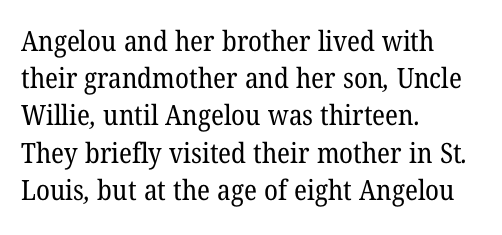
Q: Is the text bold? A: No.
Q: Is the typeface a serif or a sans-serif typeface? A: Serif.
Q: Is the text underlined? A: No.
Q: How is the paragraph aligned? A: Left-aligned.
Q: Is the spacing between letters normal or unusually wide? A: Normal.
Q: Is the spacing between lines tight, normal or loose? A: Normal.
Q: Width (condensed, normal, or wide)? A: Normal.
Q: Stroke contrast? A: Low.
Q: x-height? A: Medium.
Q: Monospaced? A: No.
